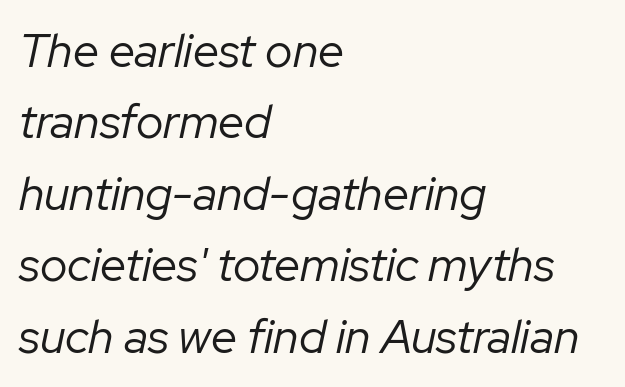
{"italic": "yes", "lean": "right", "slant_degrees": 12, "bold": "no", "weight": "regular", "width": "normal", "stroke_contrast": "low", "x_height": "medium", "monospaced": "no", "underline": "no", "align": "left", "line_spacing": "normal", "line_spacing_ratio": 1.52, "letter_spacing": "normal", "letter_spacing_em": 0.0, "glyph_px": 47}
